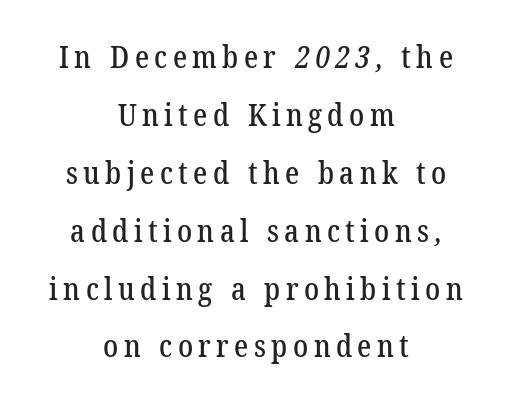
Q: Is the typeface a serif or a sans-serif typeface? A: Serif.
Q: Is the text underlined? A: No.
Q: How is the paragraph aligned? A: Centered.
Q: Is the spacing between lines tight, normal or loose? A: Loose.
Q: Width (condensed, normal, or wide)? A: Normal.
Q: Stroke contrast? A: Low.
Q: x-height? A: Medium.
Q: Monospaced? A: No.
